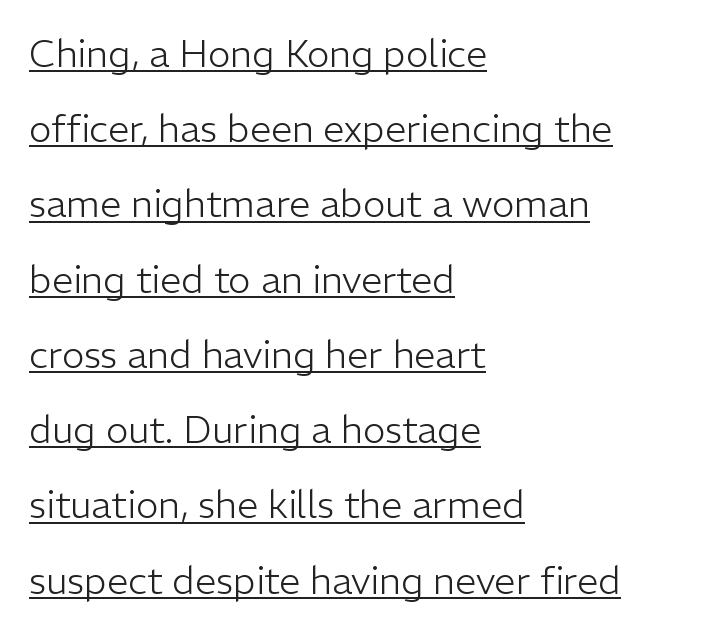
The image shows 38 px light sans-serif type, upright; set left-aligned, loose line spacing (1.98x), normal letter spacing, underlined; low stroke contrast and a medium x-height.
